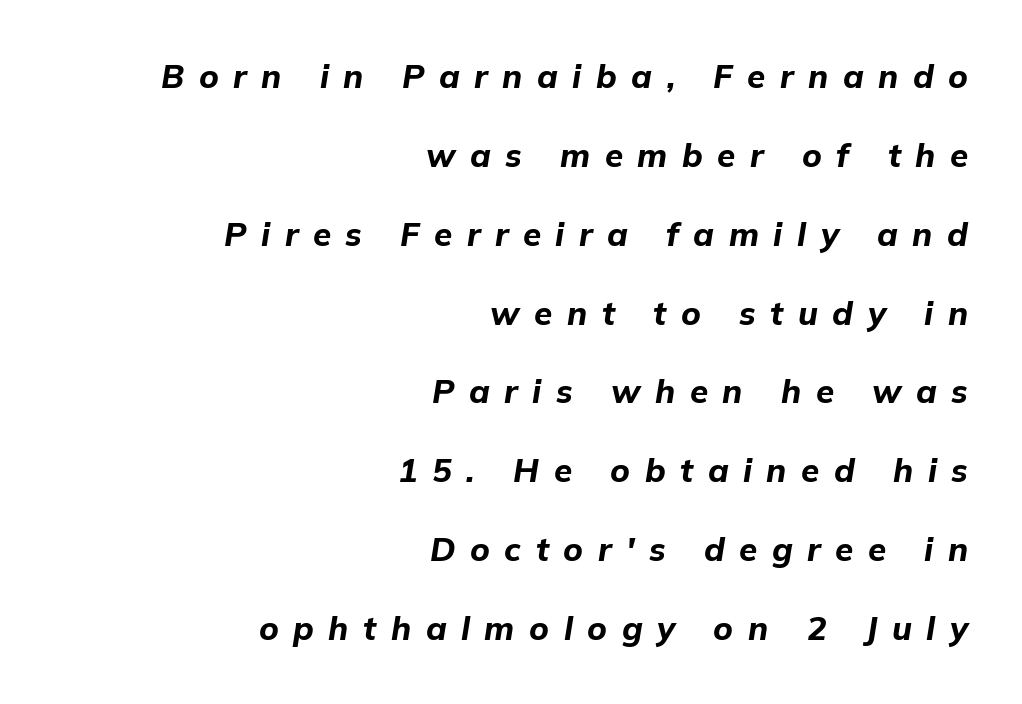
The face used here is proportionally spaced, like ordinary book or web type. The rendering anchors every line to the right-hand side. Regarding leading, the lines here are spaced well apart. The rendering applies a slant to the glyphs. You could only call the tracking loose — the letters float apart. Look at the stroke-to-counter ratio: heavy, a bold.
